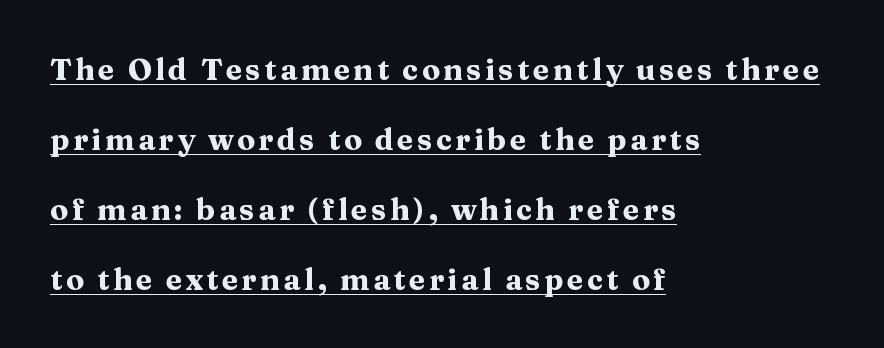
{"serif": "yes", "italic": "no", "bold": "yes", "weight": "heavy", "width": "wide", "stroke_contrast": "medium", "x_height": "medium", "monospaced": "no", "underline": "yes", "align": "left", "line_spacing": "loose", "line_spacing_ratio": 2.33, "glyph_px": 30}
